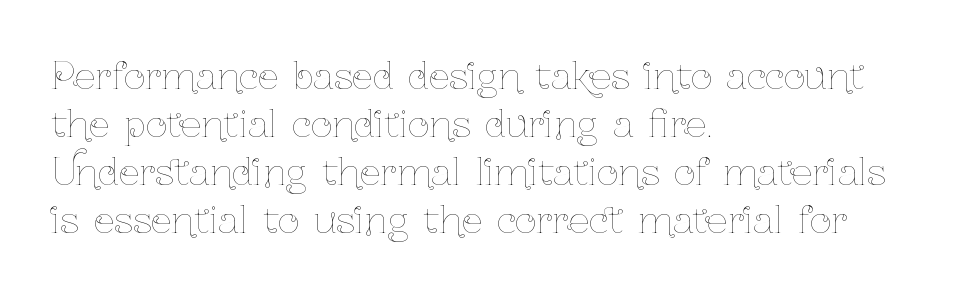
Q: Is the text bold? A: No.
Q: Is the text italic (slanted)? A: No, it is upright.
Q: Is the text underlined? A: No.
Q: How is the paragraph aligned? A: Left-aligned.
Q: Is the spacing between letters normal or unusually wide? A: Normal.
Q: Is the spacing between lines tight, normal or loose? A: Normal.
Q: Width (condensed, normal, or wide)? A: Condensed.
Q: Stroke contrast? A: Low.
Q: x-height? A: Medium.
Q: Monospaced? A: No.
